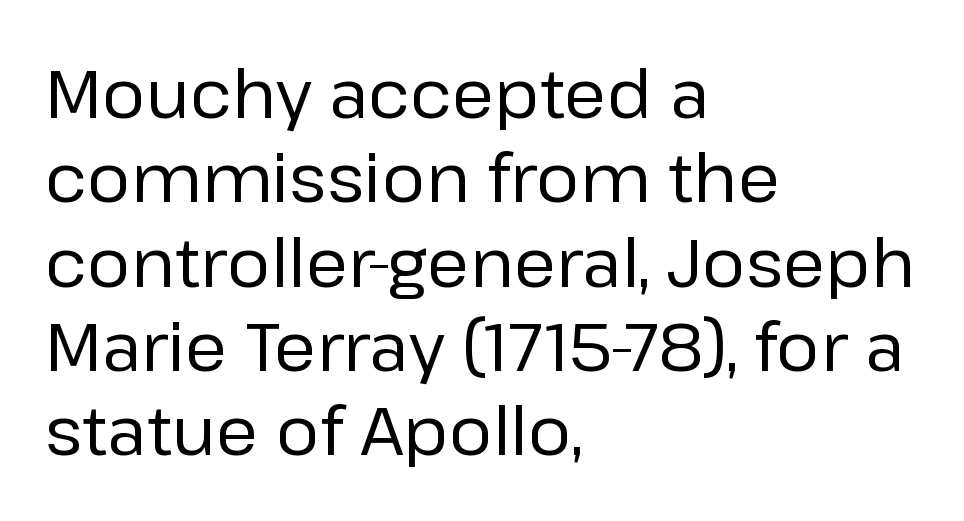
Q: Is the text bold? A: No.
Q: Is the text italic (slanted)? A: No, it is upright.
Q: Is the typeface a serif or a sans-serif typeface? A: Sans-serif.
Q: Is the text underlined? A: No.
Q: How is the paragraph aligned? A: Left-aligned.
Q: Is the spacing between letters normal or unusually wide? A: Normal.
Q: Width (condensed, normal, or wide)? A: Normal.
Q: Stroke contrast? A: Low.
Q: x-height? A: Medium.
Q: Monospaced? A: No.
